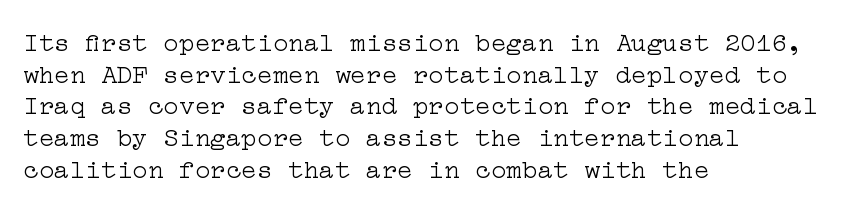
The image shows 26 px text type, upright; set left-aligned, line spacing 1.22x, normal letter spacing, not underlined.
